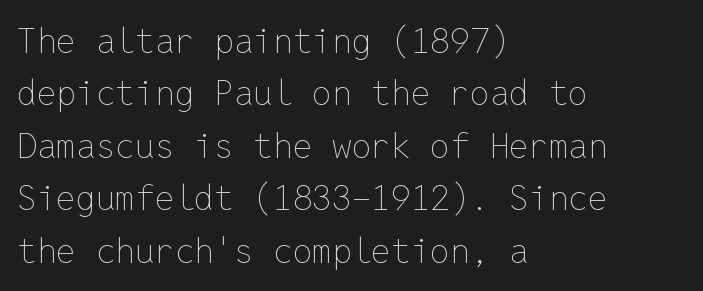
{"italic": "no", "bold": "no", "weight": "thin", "width": "normal", "stroke_contrast": "low", "x_height": "medium", "monospaced": "yes", "underline": "no", "align": "left", "line_spacing": "normal", "line_spacing_ratio": 1.5, "letter_spacing": "normal", "letter_spacing_em": 0.0, "glyph_px": 35}
